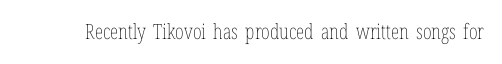
Q: Is the text bold? A: No.
Q: Is the text italic (slanted)? A: No, it is upright.
Q: Is the text underlined? A: No.
Q: Is the spacing between letters normal or unusually wide? A: Normal.
